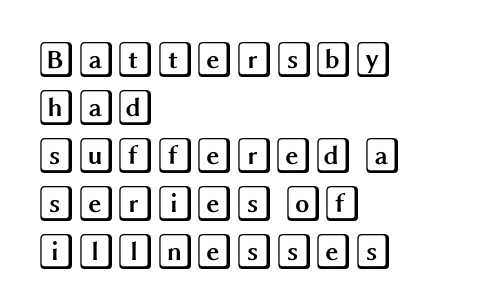
{"italic": "no", "width": "wide", "x_height": "large", "underline": "no", "align": "left", "line_spacing": "normal", "line_spacing_ratio": 1.33, "letter_spacing": "normal", "letter_spacing_em": 0.0, "glyph_px": 36}
